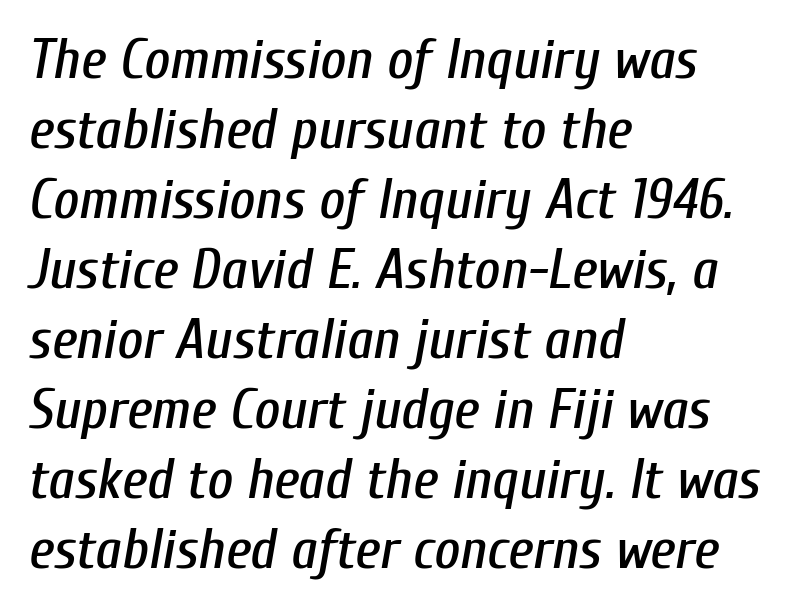
This sample keeps an unexceptional amount of space between lines. Honestly, there is no underline to notice here at all. Left-aligned paragraph, ragged on the right. The rendering uses natural spacing where letterforms have individual widths. Notice how the stems are inclined rather than vertical — that's the hallmark of italics.
